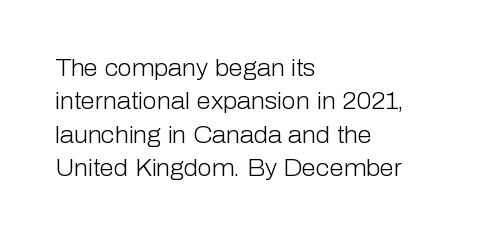
Q: Is the text bold? A: No.
Q: Is the text italic (slanted)? A: No, it is upright.
Q: Is the text underlined? A: No.
Q: How is the paragraph aligned? A: Left-aligned.
Q: Is the spacing between letters normal or unusually wide? A: Normal.
Q: Is the spacing between lines tight, normal or loose? A: Normal.
